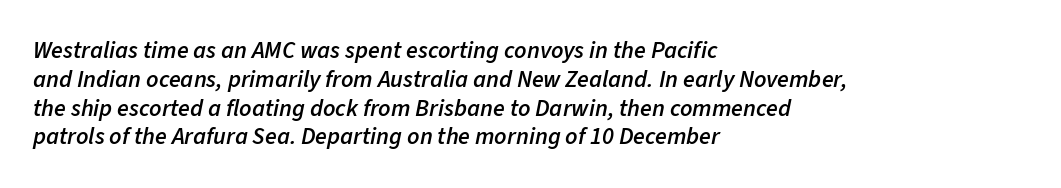
Q: Is the text bold? A: Semi-bold.
Q: Is the text italic (slanted)? A: Yes, it leans right by about 11 degrees.
Q: Is the text underlined? A: No.
Q: How is the paragraph aligned? A: Left-aligned.
Q: Is the spacing between letters normal or unusually wide? A: Normal.
